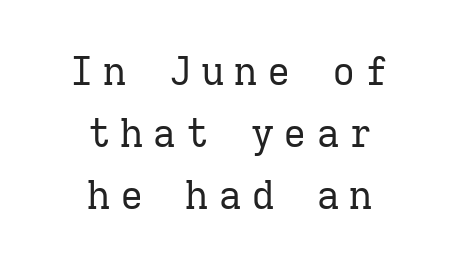
Is there any slant? The stems are plumb. The passage shown is typeset with a serif family. Each new line begins a customary step beneath the previous one. A clean baseline with only descenders dipping below it. This rendering widens character spacing well past its baseline value. The letters march in equal steps, a hallmark of fixed-pitch type.
